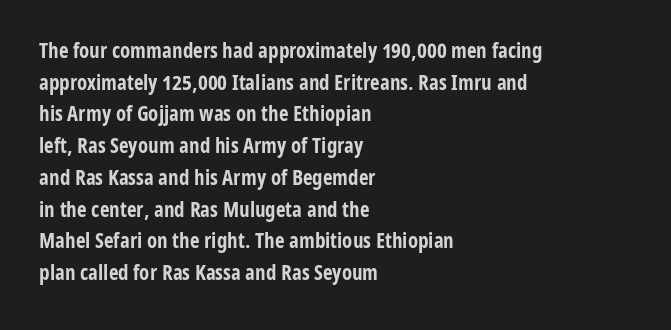
{"italic": "no", "bold": "yes", "underline": "no", "align": "left", "line_spacing": "normal", "line_spacing_ratio": 1.51, "letter_spacing": "normal", "letter_spacing_em": 0.0, "glyph_px": 21}
